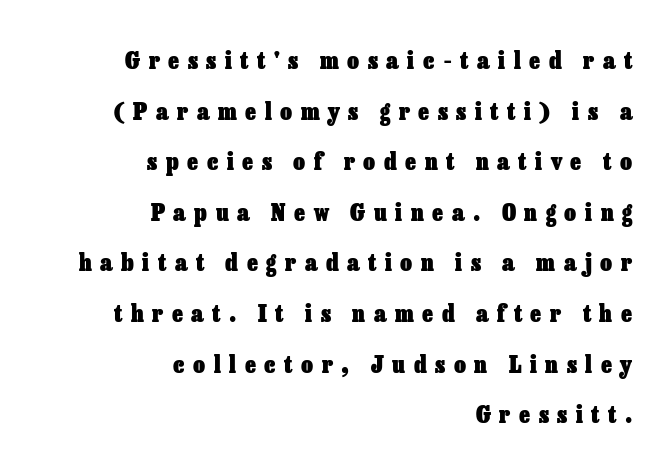
Airy leading. Vertical strokes here are truly vertical. A bare baseline throughout the passage. These words are printed bold, with thick strokes throughout. The letters are spread apart with noticeably loose tracking.
